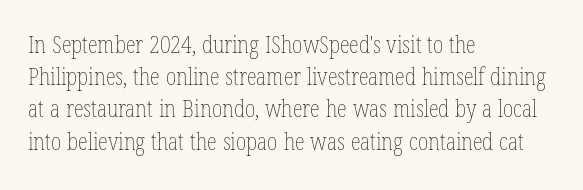
Q: Is the text bold? A: No.
Q: Is the text italic (slanted)? A: No, it is upright.
Q: Is the text underlined? A: No.
Q: How is the paragraph aligned? A: Left-aligned.
Q: Is the spacing between letters normal or unusually wide? A: Normal.
Q: Is the spacing between lines tight, normal or loose? A: Normal.
